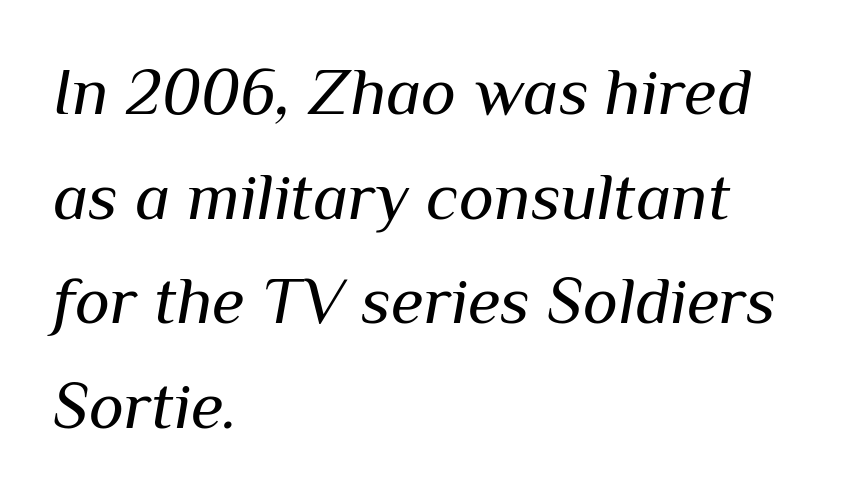
The face used here is rendered with its standard letterfit. Unmarked baselines from the first word to the last. Weight: not bold — regular or lighter. These lines are rendered in a variable-pitch font. If you measured baseline to baseline, you'd find a middling distance. Is the type slanted? Yes — the strokes lean at a clear angle.
